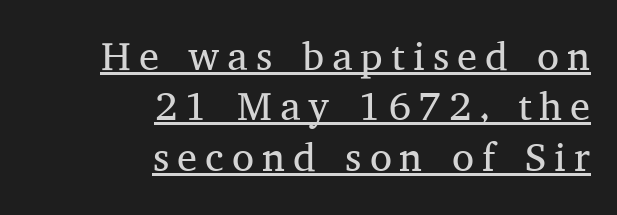
{"serif": "yes", "italic": "no", "bold": "no", "weight": "regular", "width": "normal", "stroke_contrast": "medium", "x_height": "medium", "monospaced": "no", "underline": "yes", "align": "right", "line_spacing": "normal", "line_spacing_ratio": 1.26, "letter_spacing": "wide", "letter_spacing_em": 0.2, "glyph_px": 40}
